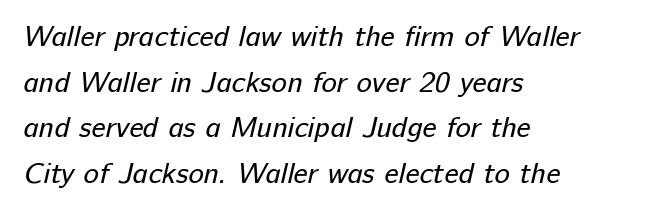
The image shows 29 px regular-weight sans-serif type; set left-aligned, normal line spacing (1.57x), normal letter spacing, not underlined; low stroke contrast and a medium x-height.
